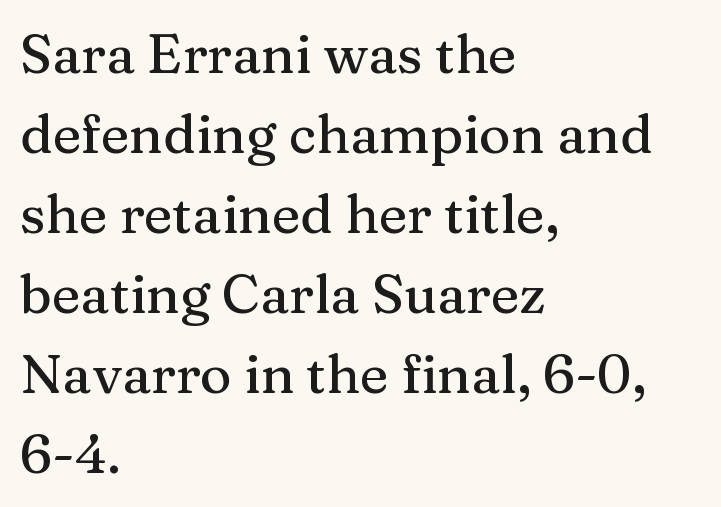
{"serif": "yes", "italic": "no", "width": "normal", "stroke_contrast": "medium", "x_height": "medium", "monospaced": "no", "underline": "no", "align": "left", "line_spacing": "normal", "line_spacing_ratio": 1.48, "letter_spacing": "normal", "letter_spacing_em": 0.0, "glyph_px": 54}
